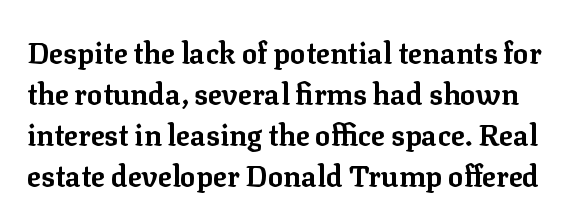
Q: Is the text bold? A: Yes.
Q: Is the text italic (slanted)? A: No, it is upright.
Q: Is the typeface a serif or a sans-serif typeface? A: Serif.
Q: Is the text underlined? A: No.
Q: Is the spacing between letters normal or unusually wide? A: Normal.
Q: Is the spacing between lines tight, normal or loose? A: Normal.
Q: Width (condensed, normal, or wide)? A: Normal.
Q: Stroke contrast? A: Low.
Q: x-height? A: Medium.
Q: Monospaced? A: No.
